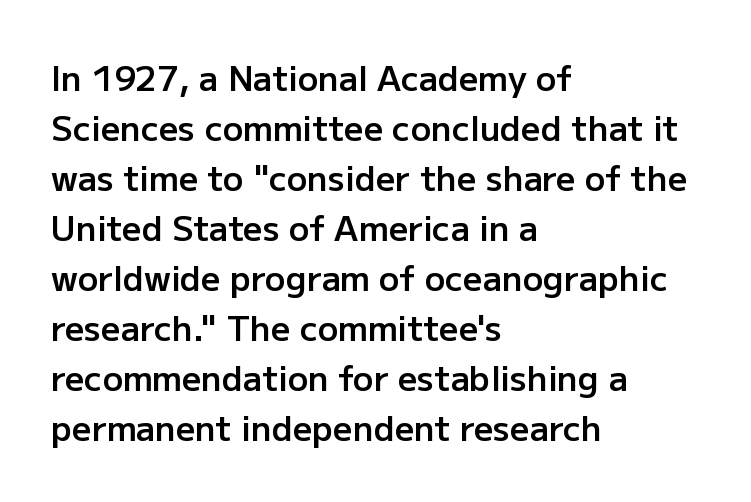
The tracking reads as untouched default to a designer's eye. Students, this is semibold: more ink than regular, less than bold. Posture: vertical. The rendering anchors every line to the left-hand side. Interline gaps are of average width in this sample. The type family on display is of the sans-serif kind.
